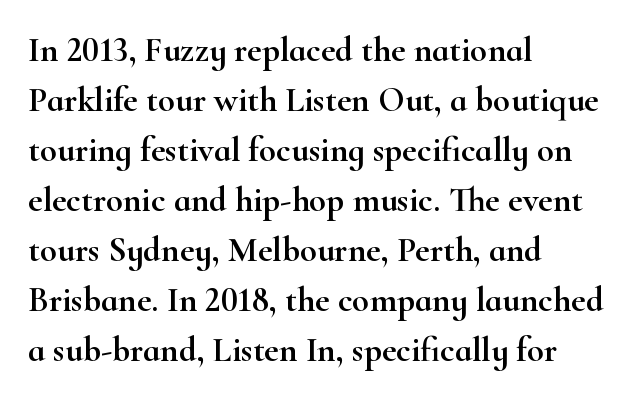
The image shows 35 px wide serif type, upright; set left-aligned, normal line spacing (1.43x), normal letter spacing, not underlined; high stroke contrast and a small x-height.
